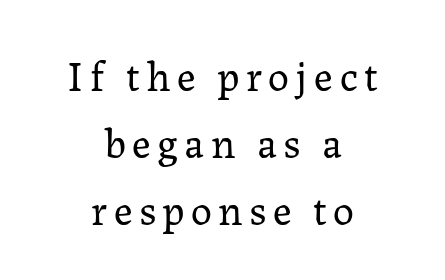
The image shows 42 px regular-weight serif type, upright; set centered, normal line spacing (1.59x), not underlined; low stroke contrast and a medium x-height.
